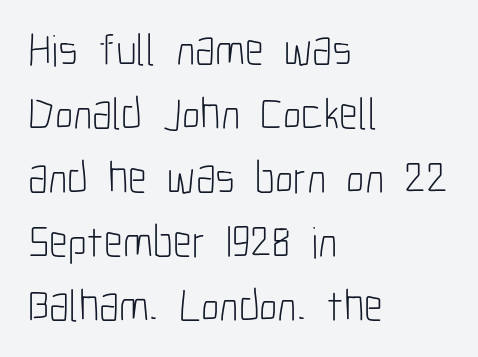
{"serif": "no", "italic": "no", "bold": "no", "weight": "light", "width": "condensed", "stroke_contrast": "low", "x_height": "medium", "monospaced": "no", "underline": "no", "align": "left", "line_spacing": "normal", "line_spacing_ratio": 1.42, "letter_spacing": "normal", "letter_spacing_em": 0.0, "glyph_px": 45}
